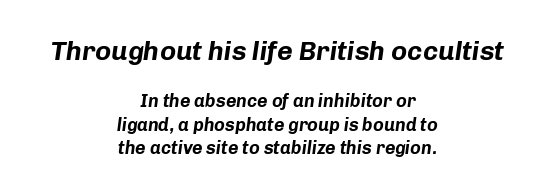
Q: Is the text bold? A: Yes.
Q: Is the text italic (slanted)? A: Yes, it leans right by about 8 degrees.
Q: Is the text underlined? A: No.
Q: How is the paragraph aligned? A: Centered.
Q: Is the spacing between letters normal or unusually wide? A: Normal.
Q: Is the spacing between lines tight, normal or loose? A: Normal.
Q: Which block of text is set in a larger size, the first (top) or the second (bottom)? A: The first (top) one.
